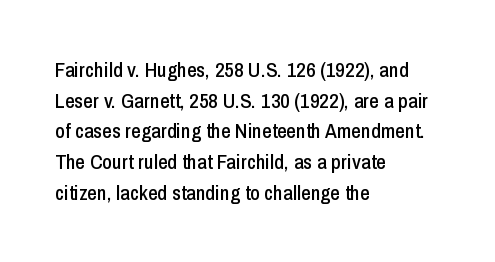
The image shows 21 px text type, upright; set left-aligned, normal line spacing (1.46x), normal letter spacing, not underlined.
